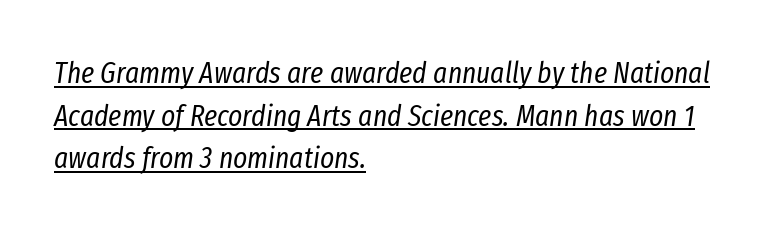
Q: Is the text bold? A: No.
Q: Is the text italic (slanted)? A: Yes, it leans right by about 8 degrees.
Q: Is the text underlined? A: Yes.
Q: How is the paragraph aligned? A: Left-aligned.
Q: Is the spacing between letters normal or unusually wide? A: Normal.
Q: Is the spacing between lines tight, normal or loose? A: Normal.
Q: Width (condensed, normal, or wide)? A: Condensed.
Q: Stroke contrast? A: Low.
Q: x-height? A: Medium.
Q: Monospaced? A: No.
